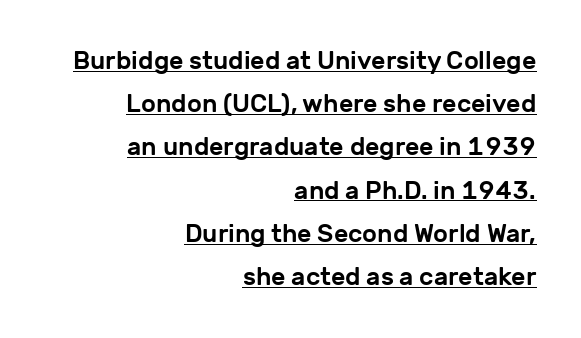
{"italic": "no", "underline": "yes", "align": "right", "line_spacing_ratio": 1.73, "letter_spacing": "normal", "letter_spacing_em": 0.0, "glyph_px": 25}
